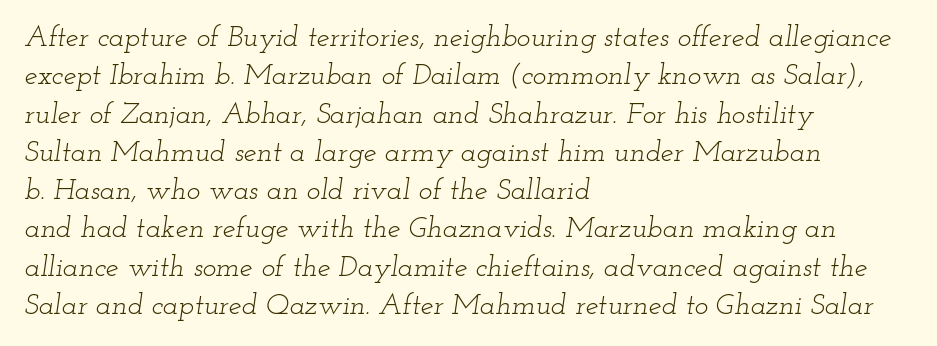
{"serif": "yes", "italic": "yes", "lean": "right", "slant_degrees": 12, "bold": "no", "weight": "light", "width": "wide", "stroke_contrast": "low", "x_height": "small", "monospaced": "no", "underline": "no", "align": "left", "line_spacing": "normal", "line_spacing_ratio": 1.32, "letter_spacing": "normal", "letter_spacing_em": 0.0, "glyph_px": 29}
